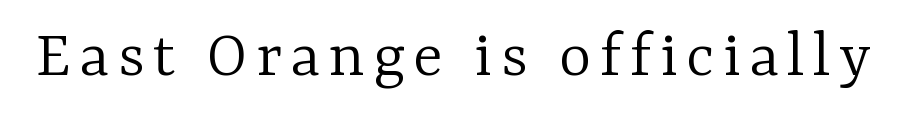
{"serif": "yes", "italic": "no", "bold": "no", "weight": "light", "width": "normal", "stroke_contrast": "low", "x_height": "medium", "monospaced": "no", "underline": "no", "glyph_px": 69}
